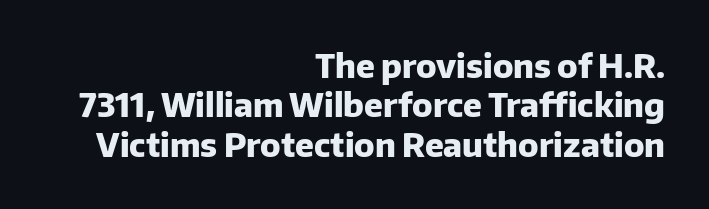
The image shows 33 px heavy sans-serif type, upright; set right-aligned, line spacing 1.19x, normal letter spacing, not underlined; low stroke contrast and a medium x-height.
